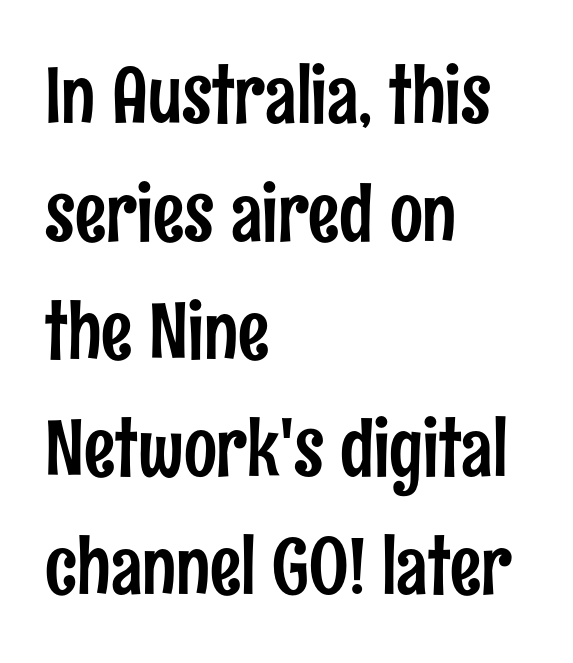
Q: Is the text italic (slanted)? A: No, it is upright.
Q: Is the typeface a serif or a sans-serif typeface? A: Sans-serif.
Q: Is the text underlined? A: No.
Q: How is the paragraph aligned? A: Left-aligned.
Q: Is the spacing between letters normal or unusually wide? A: Normal.
Q: Is the spacing between lines tight, normal or loose? A: Normal.
Q: Width (condensed, normal, or wide)? A: Condensed.
Q: Stroke contrast? A: Low.
Q: x-height? A: Medium.
Q: Monospaced? A: No.
